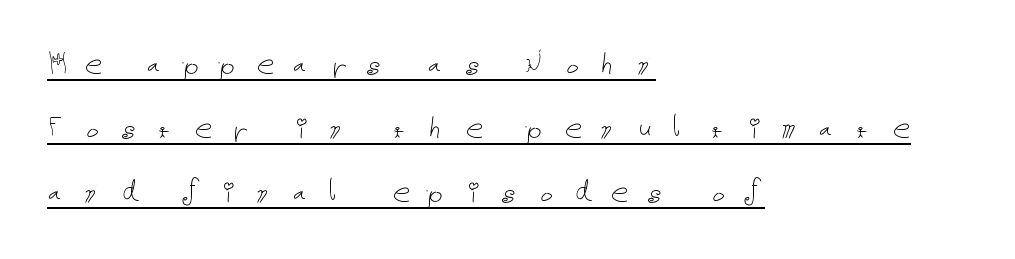
The image shows 35 px thin type, upright; set left-aligned, line spacing 1.83x, unusually wide letter spacing (+0.48 em), underlined; low stroke contrast and a medium x-height.
